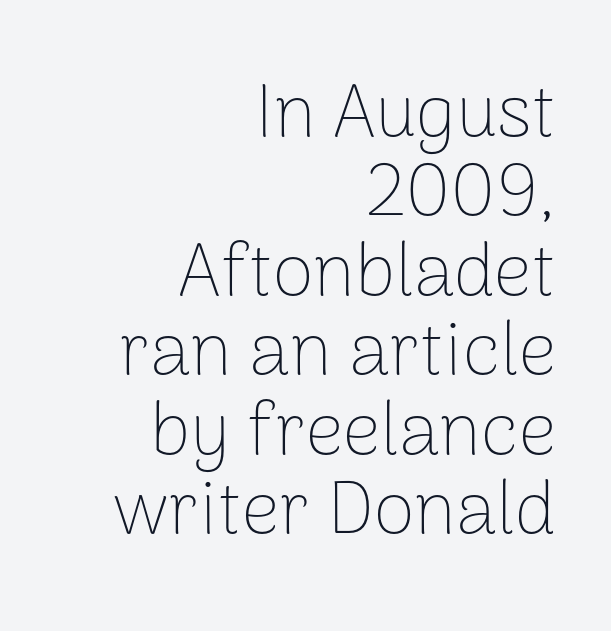
{"serif": "no", "italic": "no", "bold": "no", "weight": "thin", "width": "normal", "stroke_contrast": "low", "x_height": "medium", "monospaced": "no", "underline": "no", "align": "right", "line_spacing": "tight", "line_spacing_ratio": 1.06, "letter_spacing": "normal", "letter_spacing_em": 0.0, "glyph_px": 75}
